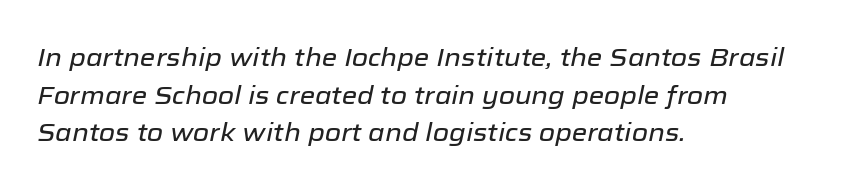
{"italic": "yes", "lean": "right", "slant_degrees": 12, "underline": "no", "align": "left", "line_spacing": "normal", "line_spacing_ratio": 1.51, "letter_spacing": "normal", "letter_spacing_em": 0.0, "glyph_px": 25}
